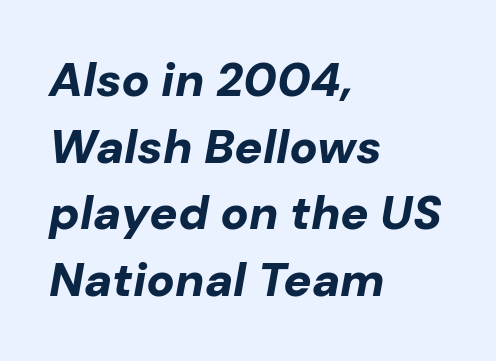
Q: Is the text bold? A: Yes.
Q: Is the text italic (slanted)? A: Yes, it leans right by about 10 degrees.
Q: Is the text underlined? A: No.
Q: How is the paragraph aligned? A: Left-aligned.
Q: Is the spacing between letters normal or unusually wide? A: Normal.
Q: Is the spacing between lines tight, normal or loose? A: Normal.
Q: Width (condensed, normal, or wide)? A: Normal.
Q: Stroke contrast? A: Low.
Q: x-height? A: Medium.
Q: Monospaced? A: No.
